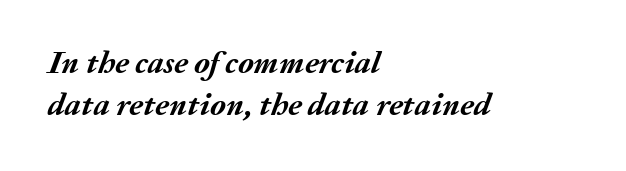
Q: Is the text bold? A: Yes.
Q: Is the text italic (slanted)? A: Yes, it leans right by about 20 degrees.
Q: Is the text underlined? A: No.
Q: How is the paragraph aligned? A: Left-aligned.
Q: Is the spacing between letters normal or unusually wide? A: Normal.
Q: Is the spacing between lines tight, normal or loose? A: Normal.
Q: Width (condensed, normal, or wide)? A: Normal.
Q: Stroke contrast? A: Medium.
Q: x-height? A: Medium.
Q: Monospaced? A: No.
